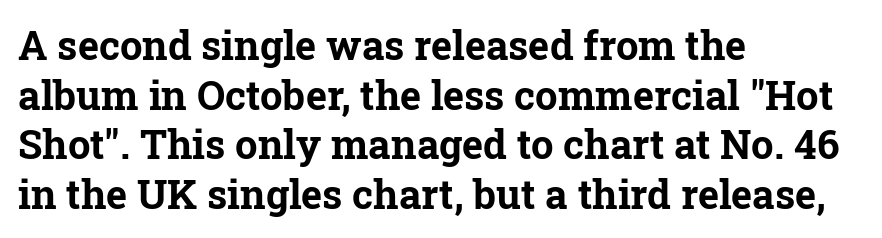
{"serif": "yes", "italic": "no", "bold": "yes", "weight": "bold", "width": "normal", "stroke_contrast": "low", "x_height": "medium", "monospaced": "no", "underline": "no", "align": "left", "line_spacing_ratio": 1.24, "letter_spacing": "normal", "letter_spacing_em": 0.0, "glyph_px": 40}
